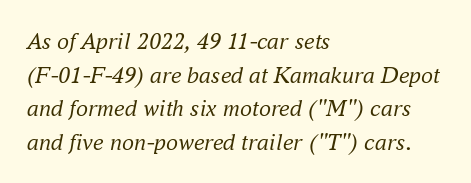
A classic flush-left, rag-right setting is used for this passage. The typography opts for an oblique posture over an upright one. The strip under each line holds only bare page. Rows of type keep a routine distance in the vertical direction. Stems here are at most as thick as an everyday book face. Default kerning and tracking; the words read as compact shapes.
